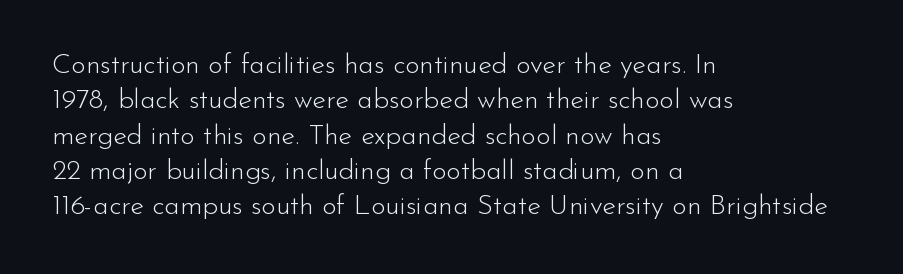
Every character sits straight up, as roman type does. Leading matches the norm, producing a regular column. Do the characters align in a grid? No, the font is proportional. The passage shown is typeset with a sans-serif family. Notice how the passage keeps a crisp vertical edge on the left only. Words appear dense and cohesive because spacing is normal.
